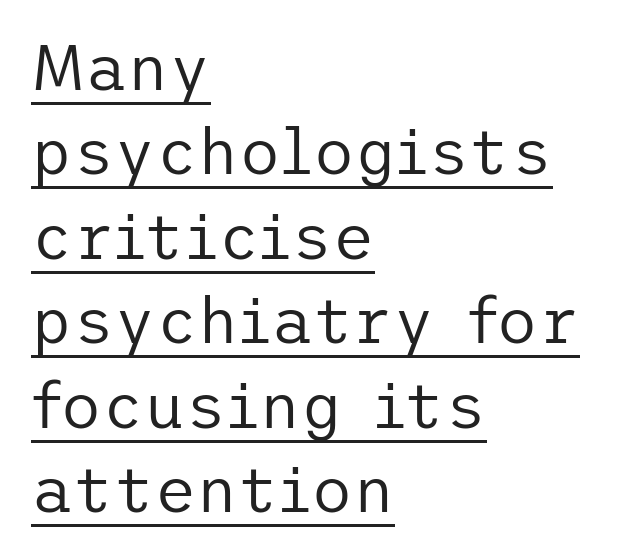
Q: Is the text bold? A: No.
Q: Is the text italic (slanted)? A: No, it is upright.
Q: Is the typeface a serif or a sans-serif typeface? A: Sans-serif.
Q: Is the text underlined? A: Yes.
Q: How is the paragraph aligned? A: Left-aligned.
Q: Is the spacing between letters normal or unusually wide? A: Normal.
Q: Is the spacing between lines tight, normal or loose? A: Normal.
Q: Width (condensed, normal, or wide)? A: Normal.
Q: Stroke contrast? A: Low.
Q: x-height? A: Medium.
